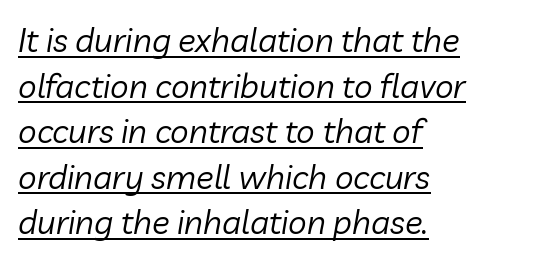
{"italic": "yes", "lean": "right", "slant_degrees": 10, "bold": "no", "weight": "regular", "width": "normal", "stroke_contrast": "low", "x_height": "medium", "monospaced": "no", "underline": "yes", "align": "left", "line_spacing": "normal", "line_spacing_ratio": 1.38, "letter_spacing": "normal", "letter_spacing_em": 0.0, "glyph_px": 33}
